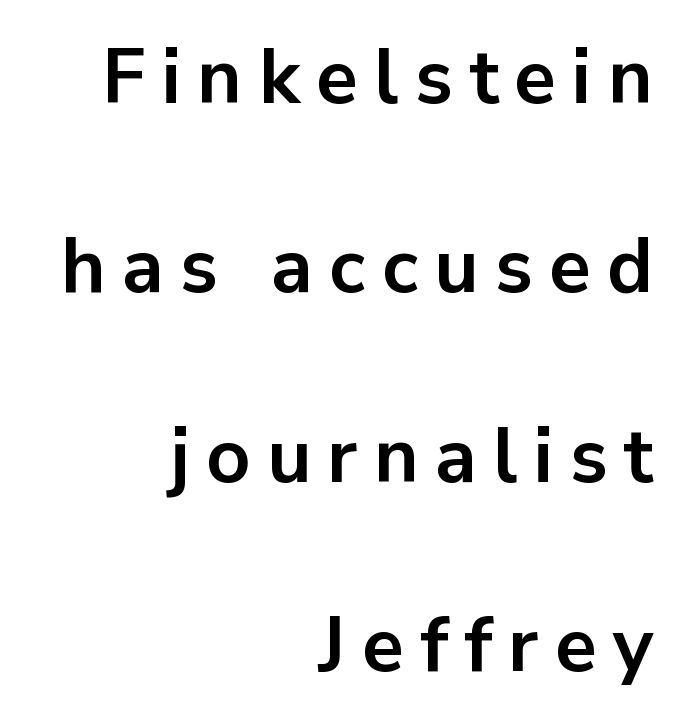
A typesetter would call this proportional, since set widths differ per character. Caption: multi-line text, flush right, ragged left. The line-height multiplier appears high, well above default. Heft: maximum for text — a bold.
